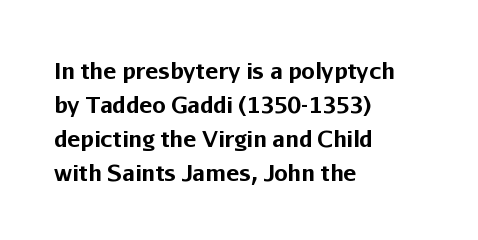
The image shows 22 px bold type, upright; set left-aligned, normal line spacing (1.54x), normal letter spacing, not underlined.
